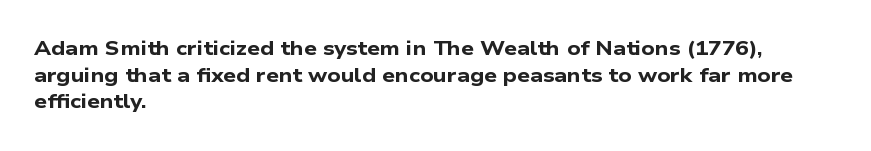
{"bold": "yes", "underline": "no", "align": "left", "line_spacing": "normal", "line_spacing_ratio": 1.33, "letter_spacing": "normal", "letter_spacing_em": 0.0, "glyph_px": 20}
